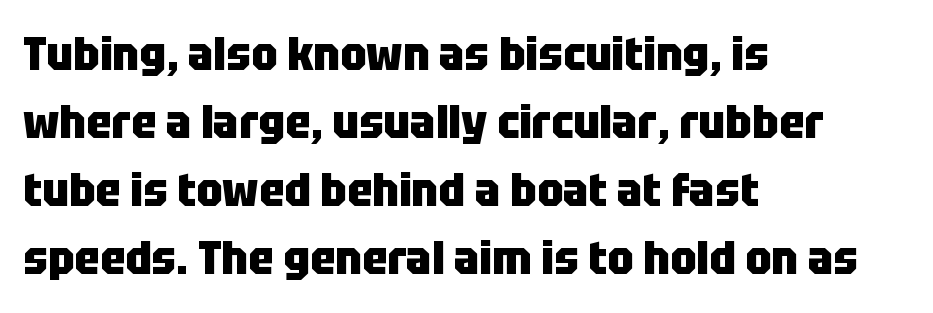
{"serif": "no", "italic": "no", "bold": "yes", "weight": "heavy", "width": "condensed", "stroke_contrast": "low", "x_height": "large", "monospaced": "no", "underline": "no", "align": "left", "line_spacing": "normal", "line_spacing_ratio": 1.45, "letter_spacing": "normal", "letter_spacing_em": 0.0, "glyph_px": 47}
